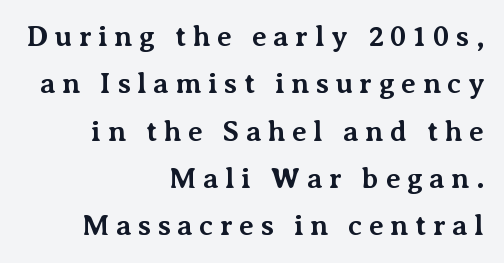
{"serif": "yes", "italic": "no", "bold": "yes", "weight": "bold", "width": "normal", "stroke_contrast": "medium", "x_height": "medium", "monospaced": "no", "underline": "no", "align": "right", "line_spacing": "normal", "line_spacing_ratio": 1.63, "letter_spacing": "wide", "letter_spacing_em": 0.22, "glyph_px": 29}
